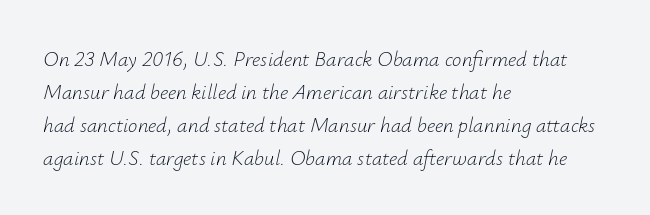
Bold? No — there's no thickening of the strokes. Quick note: interline space is typical. Typeset ragged right — the left edge is the straight one. Slanted lettering throughout. The zone under the glyphs is completely vacant.
